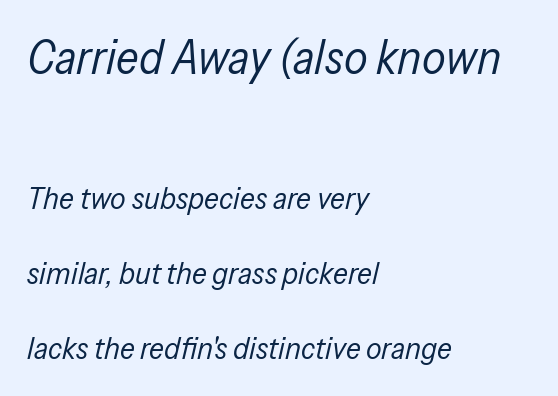
The image shows 47 px regular-weight, condensed type, italic (leaning right); set left-aligned, loose line spacing (2.42x), normal letter spacing, not underlined; the first (top) block is 1.52x larger; low stroke contrast and a medium x-height.
